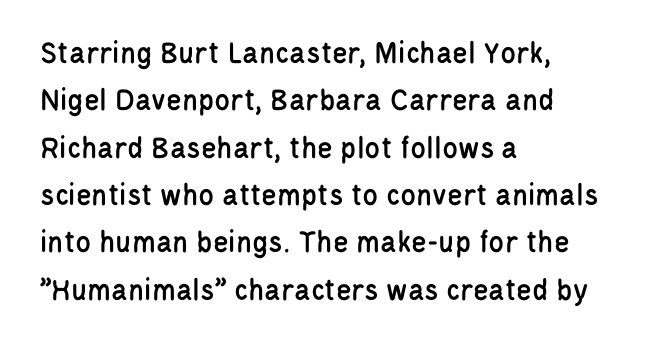
Leading matches the norm, producing a regular column. This sample has the flowing, uneven cadence of proportional lettering. Does the type have serifs? No, each stem ends abruptly. All the whitespace from short lines collects on the right. You can tell it's not italic because the verticals are truly vertical. Any mark beneath the type? The region is blank.
